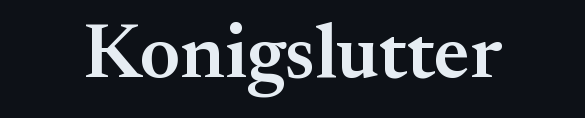
Q: Is the text bold? A: Semi-bold.
Q: Is the text italic (slanted)? A: No, it is upright.
Q: Is the typeface a serif or a sans-serif typeface? A: Serif.
Q: Is the text underlined? A: No.
Q: Is the spacing between letters normal or unusually wide? A: Normal.
Q: Width (condensed, normal, or wide)? A: Normal.
Q: Stroke contrast? A: Medium.
Q: x-height? A: Small.
Q: Monospaced? A: No.
